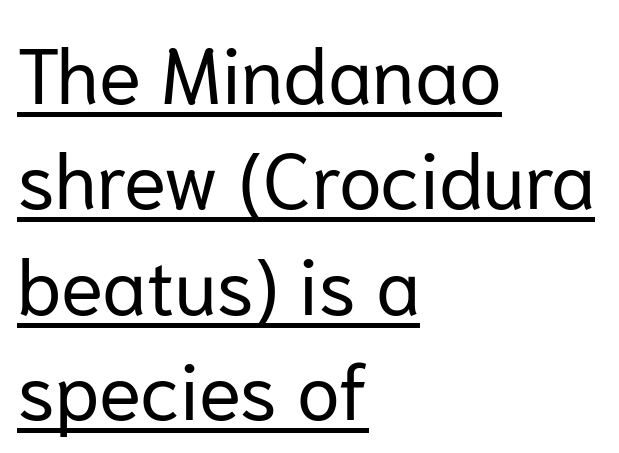
Q: Is the text bold? A: No.
Q: Is the text italic (slanted)? A: No, it is upright.
Q: Is the typeface a serif or a sans-serif typeface? A: Sans-serif.
Q: Is the text underlined? A: Yes.
Q: How is the paragraph aligned? A: Left-aligned.
Q: Is the spacing between letters normal or unusually wide? A: Normal.
Q: Is the spacing between lines tight, normal or loose? A: Normal.
Q: Width (condensed, normal, or wide)? A: Normal.
Q: Stroke contrast? A: Low.
Q: x-height? A: Medium.
Q: Monospaced? A: No.
